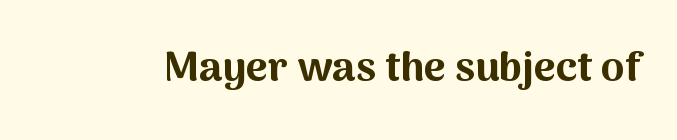
The characters display no serif detailing; their extremities are plain. Italic: no, the glyphs are upright roman. Caption: standard tracking, unaltered. This rendering features lettering with no underline.
